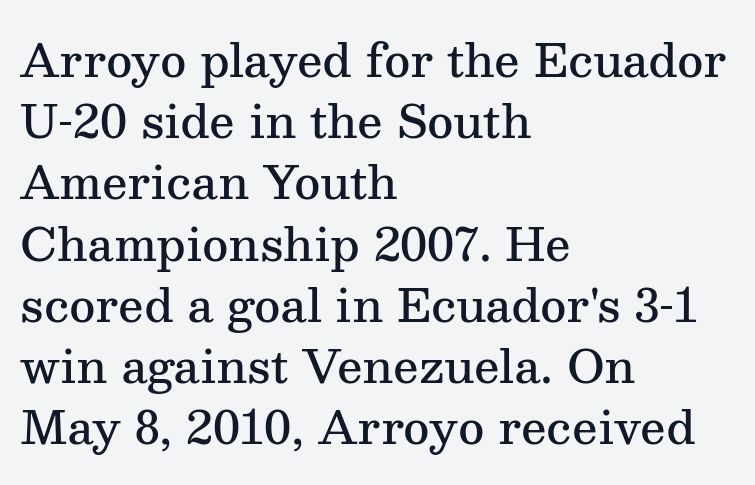
{"serif": "yes", "italic": "no", "bold": "semi", "weight": "semibold", "width": "normal", "stroke_contrast": "medium", "x_height": "medium", "monospaced": "no", "underline": "no", "align": "left", "line_spacing": "normal", "line_spacing_ratio": 1.36, "letter_spacing": "normal", "letter_spacing_em": 0.0, "glyph_px": 45}
